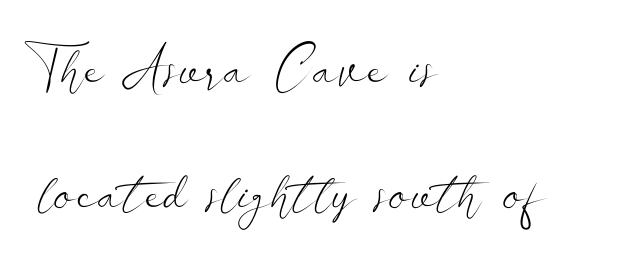
Q: Is the text bold? A: No.
Q: Is the text italic (slanted)? A: Yes.
Q: Is the typeface a serif or a sans-serif typeface? A: Sans-serif.
Q: Is the text underlined? A: No.
Q: How is the paragraph aligned? A: Left-aligned.
Q: Is the spacing between letters normal or unusually wide? A: Normal.
Q: Is the spacing between lines tight, normal or loose? A: Loose.
Q: Width (condensed, normal, or wide)? A: Wide.
Q: Stroke contrast? A: Low.
Q: x-height? A: Small.
Q: Monospaced? A: No.
